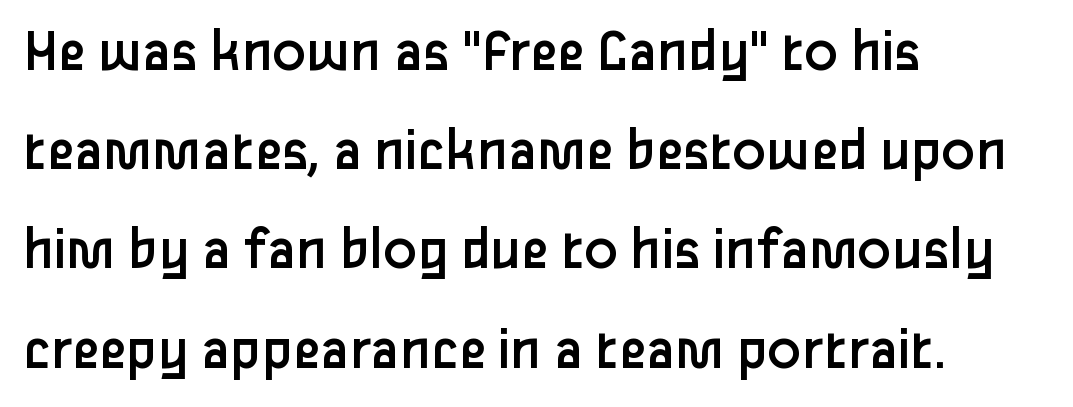
{"serif": "no", "italic": "no", "bold": "no", "weight": "regular", "width": "normal", "stroke_contrast": "low", "x_height": "medium", "monospaced": "no", "underline": "no", "align": "left", "line_spacing": "normal", "line_spacing_ratio": 1.6, "letter_spacing": "normal", "letter_spacing_em": 0.0, "glyph_px": 62}
